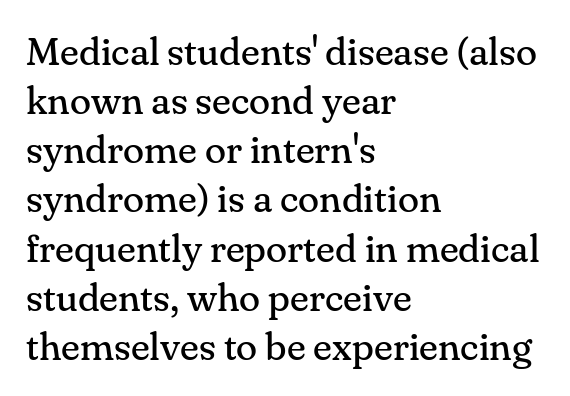
The leading is moderate, giving the passage an even texture. Beneath every word, the page is bare. Serif or sans? Serif — the stroke terminals have little feet. Vertical stems look standard width or narrower in stroke.
